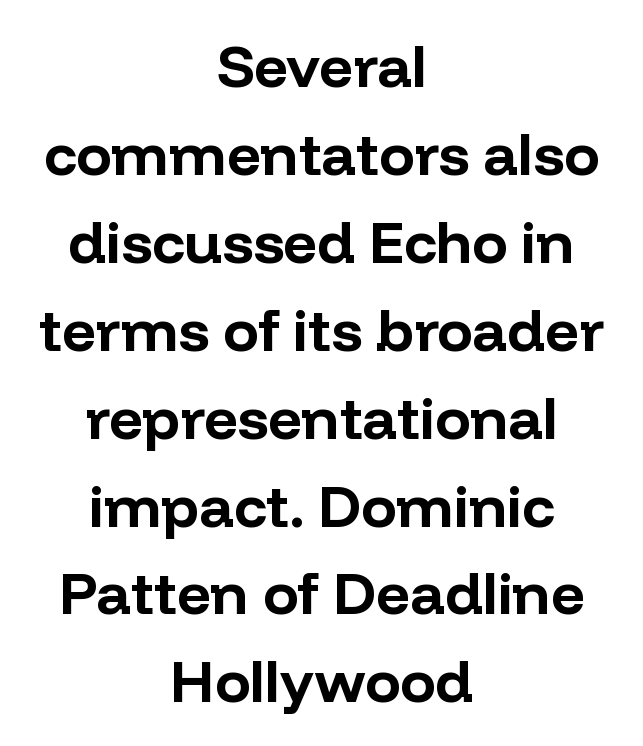
Q: Is the text bold? A: Yes.
Q: Is the text italic (slanted)? A: No, it is upright.
Q: Is the typeface a serif or a sans-serif typeface? A: Sans-serif.
Q: Is the text underlined? A: No.
Q: How is the paragraph aligned? A: Centered.
Q: Is the spacing between letters normal or unusually wide? A: Normal.
Q: Is the spacing between lines tight, normal or loose? A: Normal.
Q: Width (condensed, normal, or wide)? A: Normal.
Q: Stroke contrast? A: Low.
Q: x-height? A: Medium.
Q: Monospaced? A: No.
